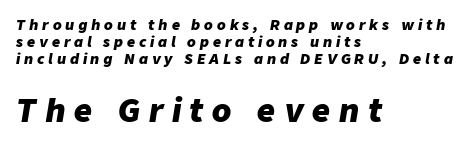
Q: Is the text bold? A: Yes.
Q: Is the text italic (slanted)? A: Yes, it leans right by about 9 degrees.
Q: Is the text underlined? A: No.
Q: How is the paragraph aligned? A: Left-aligned.
Q: Is the spacing between letters normal or unusually wide? A: Unusually wide.
Q: Which block of text is set in a larger size, the first (top) or the second (bottom)? A: The second (bottom) one.
Q: Width (condensed, normal, or wide)? A: Normal.
Q: Stroke contrast? A: Low.
Q: x-height? A: Medium.
Q: Monospaced? A: No.
